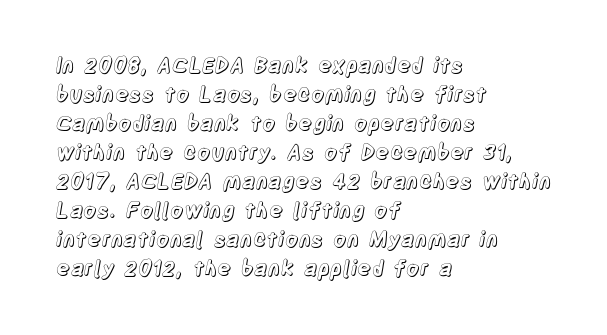
Does the leading feel generous? No, just average. Nobody touched the tracking dial on this one. Visually the block forms a straight wall on the left and a jagged coastline on the right.
